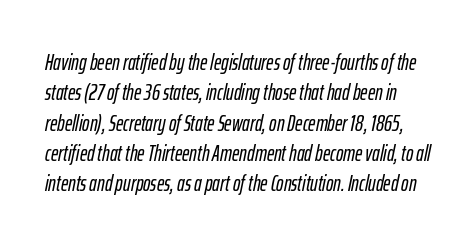
{"italic": "yes", "lean": "right", "slant_degrees": 12, "underline": "no", "line_spacing": "normal", "line_spacing_ratio": 1.38, "letter_spacing": "normal", "letter_spacing_em": 0.0, "glyph_px": 22}
